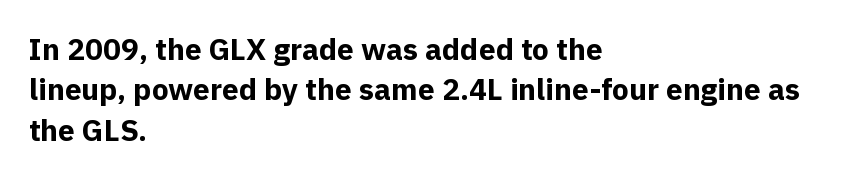
The image shows 30 px bold sans-serif type, upright; set left-aligned, normal line spacing (1.35x), normal letter spacing, not underlined; a medium x-height.
